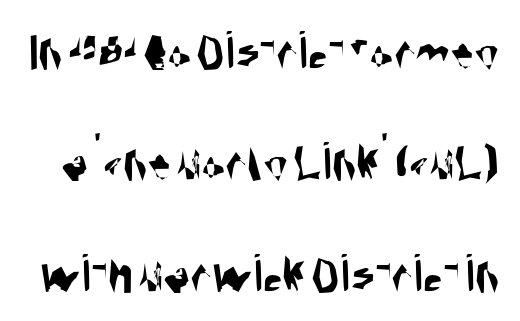
Has an underline been added? It has not. The passage shown is typed in a proportional face where columns would drift. Baseline-to-baseline distance is far greater than the letter height. These lines keep a tight, regular rhythm from letter to letter. This rendering employs a face without finishing strokes, i.e., a sans-serif.
